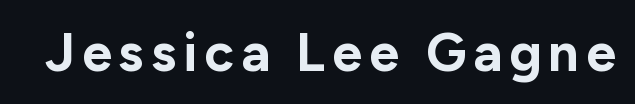
Q: Is the text bold? A: Yes.
Q: Is the text italic (slanted)? A: No, it is upright.
Q: Is the typeface a serif or a sans-serif typeface? A: Sans-serif.
Q: Is the text underlined? A: No.
Q: Width (condensed, normal, or wide)? A: Normal.
Q: Stroke contrast? A: Low.
Q: x-height? A: Medium.
Q: Monospaced? A: No.
